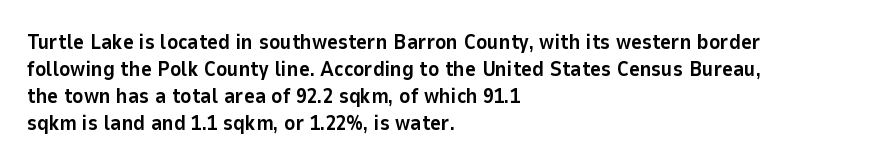
{"italic": "no", "bold": "yes", "underline": "no", "align": "left", "line_spacing": "normal", "line_spacing_ratio": 1.29, "letter_spacing": "normal", "letter_spacing_em": 0.0, "glyph_px": 21}
